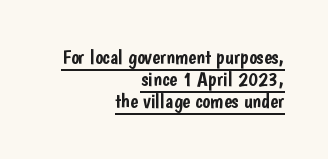
The image shows 21 px text type, upright; set right-aligned, tight line spacing (1.05x), normal letter spacing, underlined.
